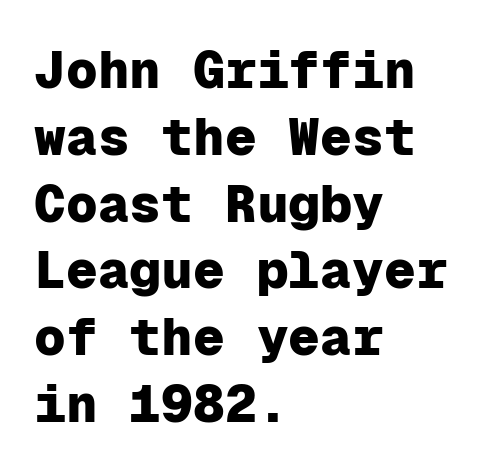
The image shows 53 px heavy sans-serif type, upright, monospaced; set left-aligned, normal line spacing (1.26x), normal letter spacing, not underlined; low stroke contrast and a medium x-height.
